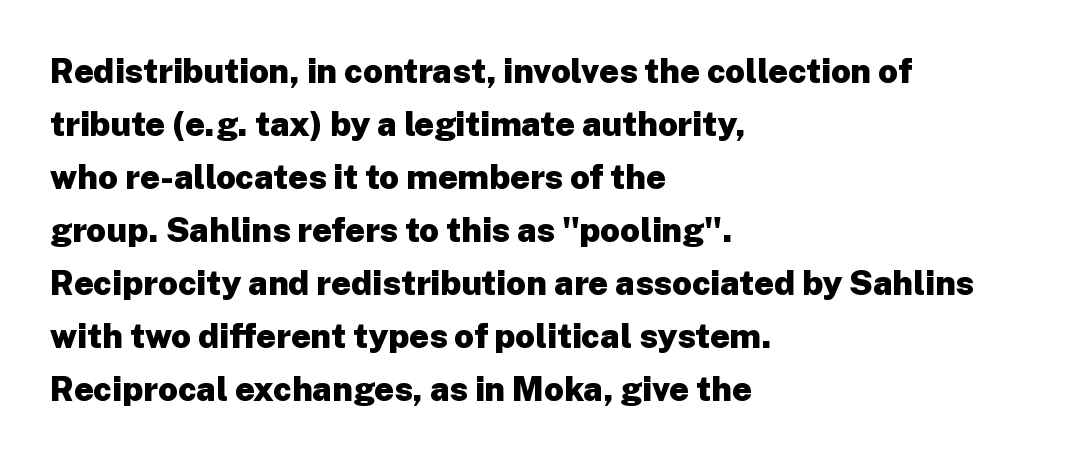
{"serif": "no", "italic": "no", "bold": "yes", "weight": "heavy", "width": "normal", "stroke_contrast": "low", "x_height": "medium", "monospaced": "no", "underline": "no", "align": "left", "line_spacing": "normal", "line_spacing_ratio": 1.56, "letter_spacing": "normal", "letter_spacing_em": 0.0, "glyph_px": 34}
